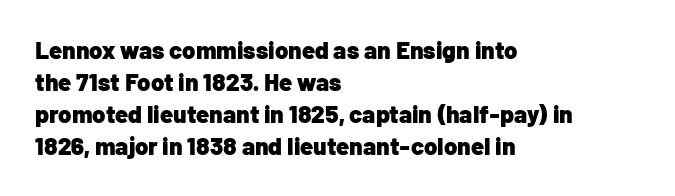
{"italic": "no", "bold": "yes", "underline": "no", "align": "left", "line_spacing": "normal", "line_spacing_ratio": 1.34, "letter_spacing": "normal", "letter_spacing_em": 0.0, "glyph_px": 24}
